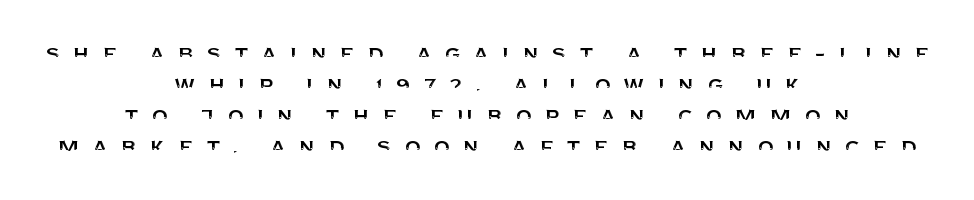
{"italic": "no", "underline": "no", "align": "center", "line_spacing_ratio": 1.19, "letter_spacing": "wide", "letter_spacing_em": 0.48, "glyph_px": 26}
